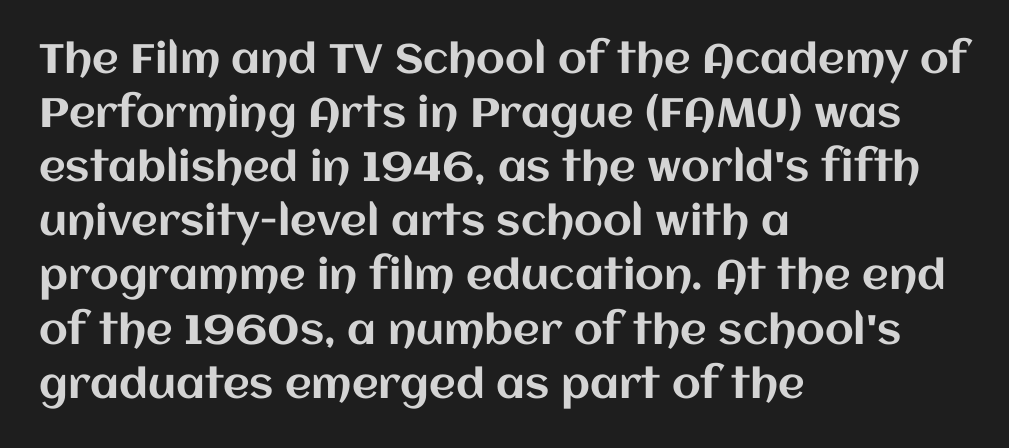
Q: Is the text italic (slanted)? A: No, it is upright.
Q: Is the text underlined? A: No.
Q: How is the paragraph aligned? A: Left-aligned.
Q: Is the spacing between letters normal or unusually wide? A: Normal.
Q: Is the spacing between lines tight, normal or loose? A: Normal.
Q: Width (condensed, normal, or wide)? A: Normal.
Q: Stroke contrast? A: Medium.
Q: x-height? A: Large.
Q: Monospaced? A: No.
